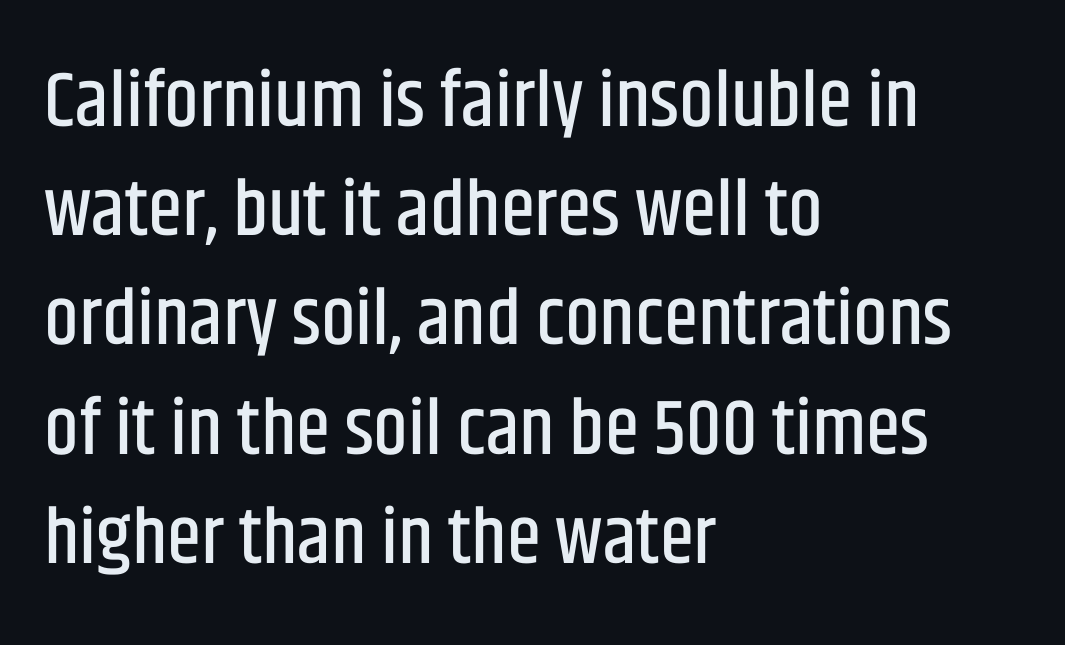
The image shows 78 px condensed sans-serif type, upright; set left-aligned, normal line spacing (1.4x), normal letter spacing, not underlined; low stroke contrast and a large x-height.
